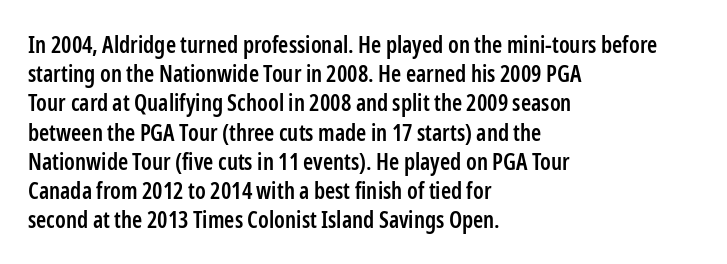
The image shows 23 px text type, upright; set left-aligned, normal line spacing (1.27x), normal letter spacing, not underlined.
